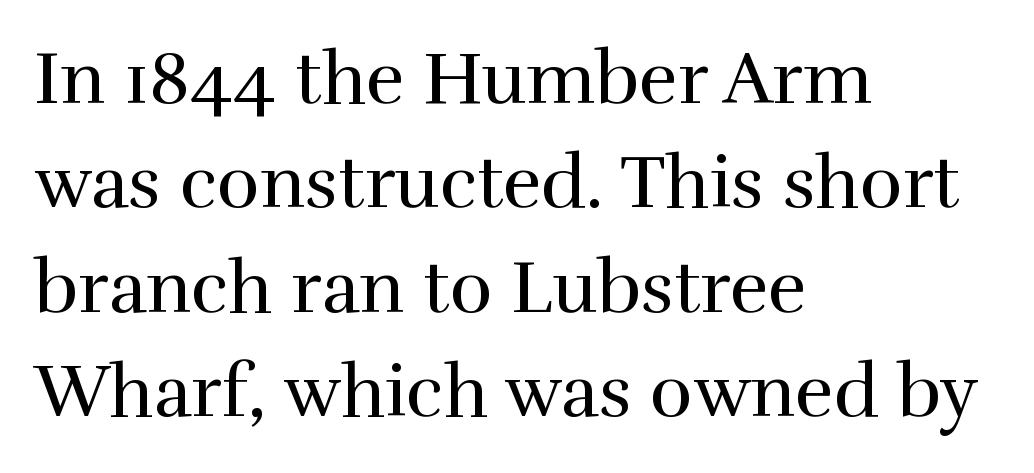
Q: Is the text bold? A: No.
Q: Is the text italic (slanted)? A: No, it is upright.
Q: Is the typeface a serif or a sans-serif typeface? A: Serif.
Q: Is the text underlined? A: No.
Q: How is the paragraph aligned? A: Left-aligned.
Q: Is the spacing between letters normal or unusually wide? A: Normal.
Q: Is the spacing between lines tight, normal or loose? A: Normal.
Q: Width (condensed, normal, or wide)? A: Normal.
Q: x-height? A: Medium.
Q: Monospaced? A: No.
